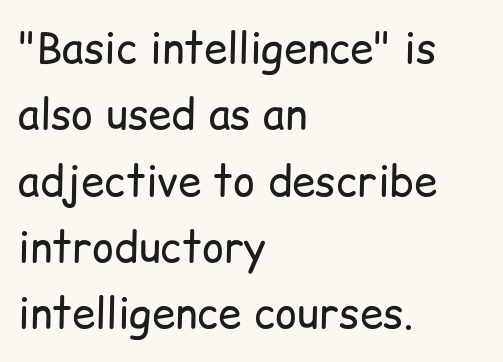
Q: Is the text bold? A: No.
Q: Is the text italic (slanted)? A: No, it is upright.
Q: Is the typeface a serif or a sans-serif typeface? A: Sans-serif.
Q: Is the text underlined? A: No.
Q: How is the paragraph aligned? A: Left-aligned.
Q: Is the spacing between letters normal or unusually wide? A: Normal.
Q: Is the spacing between lines tight, normal or loose? A: Normal.
Q: Width (condensed, normal, or wide)? A: Normal.
Q: Stroke contrast? A: Low.
Q: x-height? A: Medium.
Q: Monospaced? A: No.
